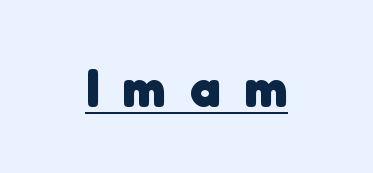
{"serif": "no", "bold": "yes", "weight": "heavy", "width": "normal", "stroke_contrast": "low", "x_height": "medium", "monospaced": "no", "underline": "yes", "letter_spacing": "wide", "letter_spacing_em": 0.43, "glyph_px": 55}
